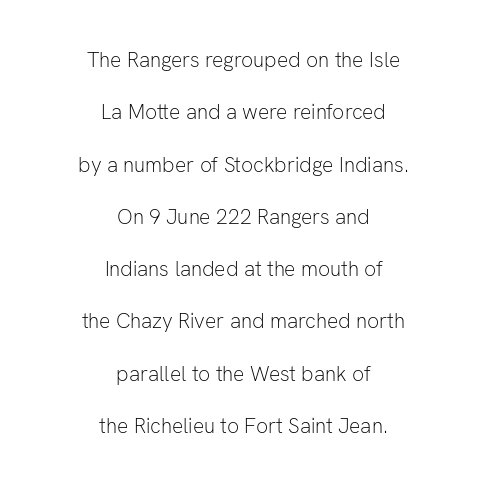
The image shows 21 px text type, upright; set centered, loose line spacing (2.49x), normal letter spacing, not underlined.
